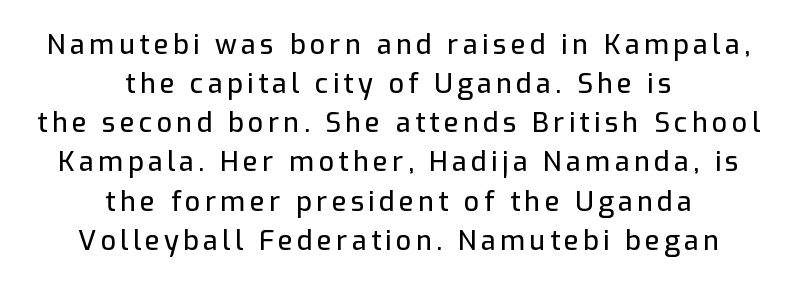
The image shows 27 px text type, upright; set centered, normal line spacing (1.45x), not underlined.
